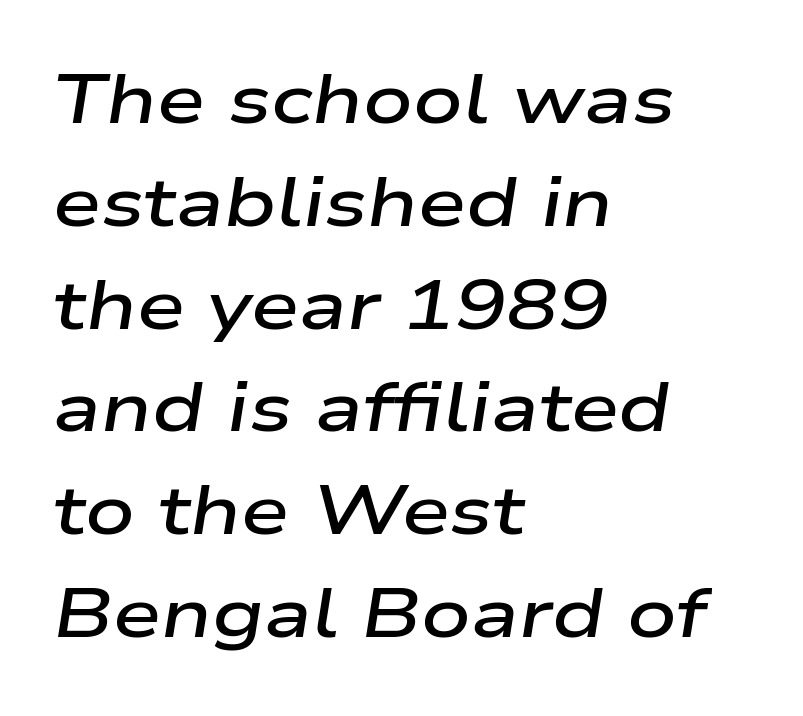
The image shows 69 px semibold, wide type, italic (leaning right); set left-aligned, normal line spacing (1.49x), normal letter spacing, not underlined; low stroke contrast and a medium x-height.
